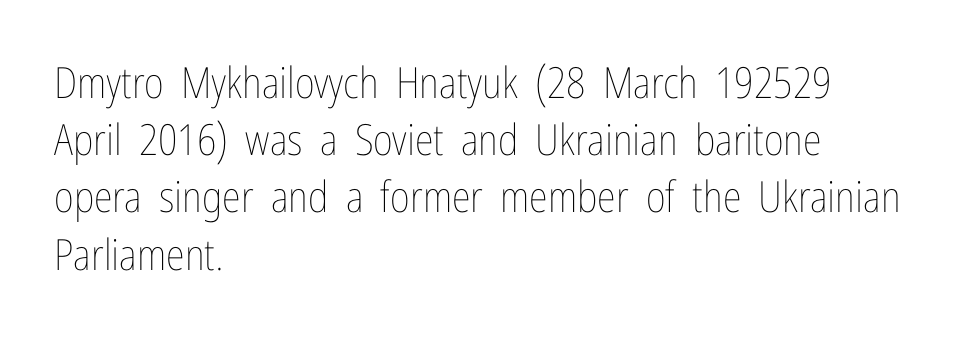
The image shows 43 px thin, condensed type, upright; set left-aligned, normal line spacing (1.33x), normal letter spacing, not underlined; low stroke contrast and a medium x-height.
